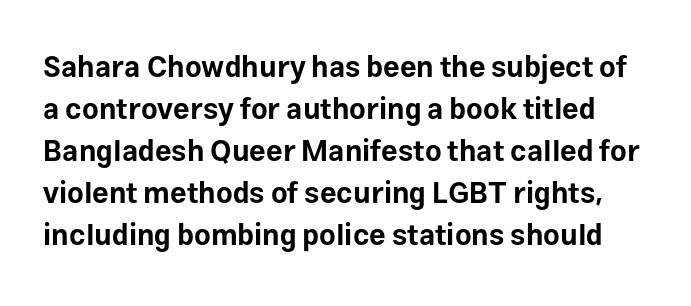
{"serif": "no", "italic": "no", "bold": "yes", "weight": "bold", "width": "normal", "stroke_contrast": "low", "x_height": "medium", "monospaced": "no", "underline": "no", "line_spacing": "normal", "line_spacing_ratio": 1.45, "letter_spacing": "normal", "letter_spacing_em": 0.0, "glyph_px": 29}
